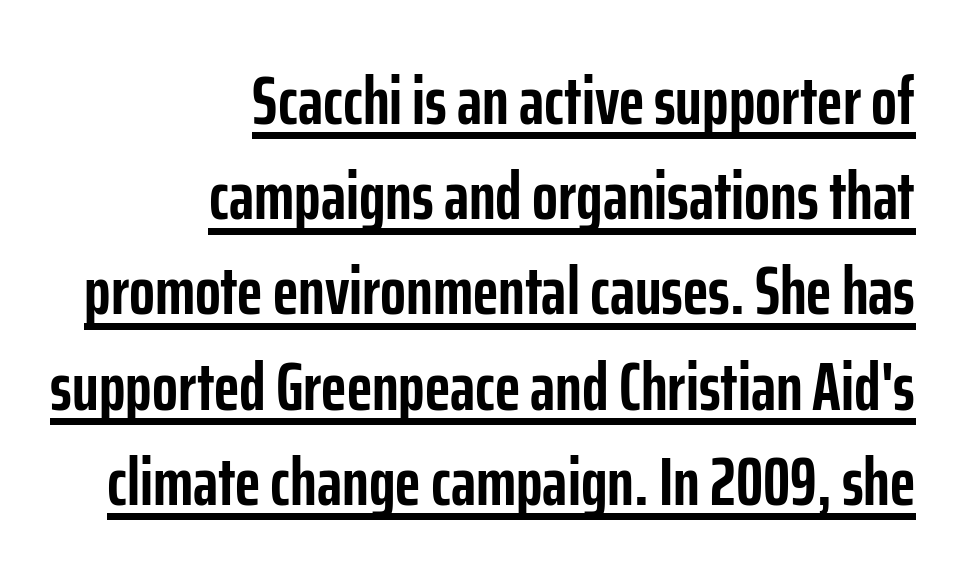
Q: Is the text bold? A: Yes.
Q: Is the text italic (slanted)? A: No, it is upright.
Q: Is the typeface a serif or a sans-serif typeface? A: Sans-serif.
Q: Is the text underlined? A: Yes.
Q: How is the paragraph aligned? A: Right-aligned.
Q: Is the spacing between letters normal or unusually wide? A: Normal.
Q: Is the spacing between lines tight, normal or loose? A: Normal.
Q: Width (condensed, normal, or wide)? A: Condensed.
Q: Stroke contrast? A: Low.
Q: x-height? A: Medium.
Q: Monospaced? A: No.
